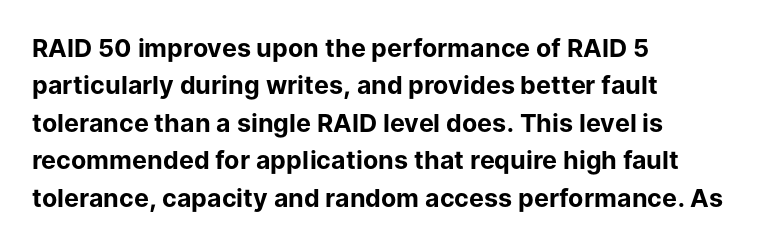
Baseline-to-baseline distance is the conventional proportion of letter height. The typesetter chose a ragged-right arrangement here. The zone under the glyphs is completely vacant. Typesetter's note: full bold, strokes at maximum text heaviness. In terms of posture, this sample is upright. The horizontal fit of the characters is conventional and even.
